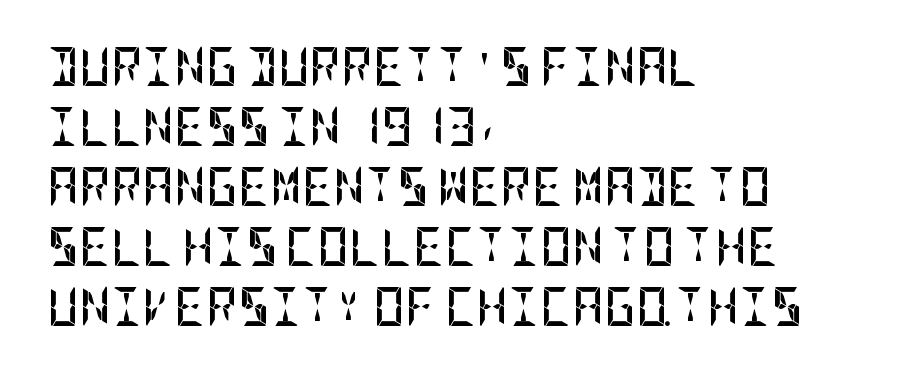
{"serif": "no", "italic": "no", "bold": "yes", "weight": "semibold", "width": "condensed", "stroke_contrast": "low", "x_height": "large", "underline": "no", "align": "left", "line_spacing": "normal", "line_spacing_ratio": 1.54, "letter_spacing": "normal", "letter_spacing_em": 0.0, "glyph_px": 39}
